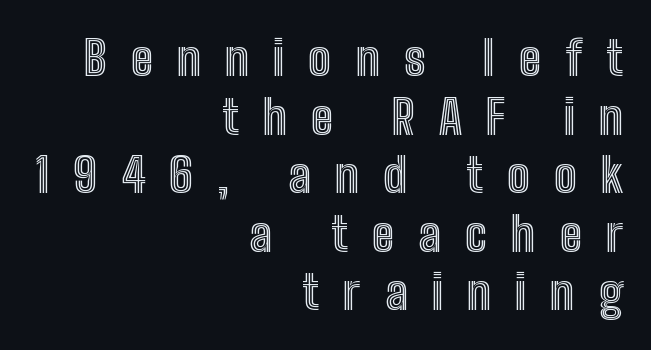
Q: Is the text italic (slanted)? A: No, it is upright.
Q: Is the text underlined? A: No.
Q: How is the paragraph aligned? A: Right-aligned.
Q: Is the spacing between letters normal or unusually wide? A: Unusually wide.
Q: Width (condensed, normal, or wide)? A: Condensed.
Q: x-height? A: Medium.
Q: Monospaced? A: No.
